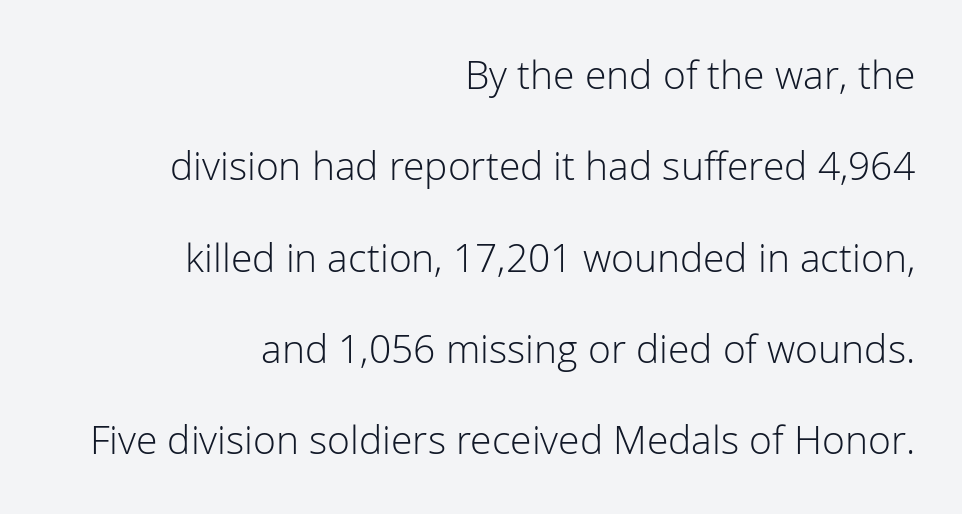
Q: Is the text bold? A: No.
Q: Is the text italic (slanted)? A: No, it is upright.
Q: Is the typeface a serif or a sans-serif typeface? A: Sans-serif.
Q: Is the text underlined? A: No.
Q: How is the paragraph aligned? A: Right-aligned.
Q: Is the spacing between letters normal or unusually wide? A: Normal.
Q: Is the spacing between lines tight, normal or loose? A: Loose.
Q: Width (condensed, normal, or wide)? A: Normal.
Q: Stroke contrast? A: Low.
Q: x-height? A: Medium.
Q: Monospaced? A: No.
